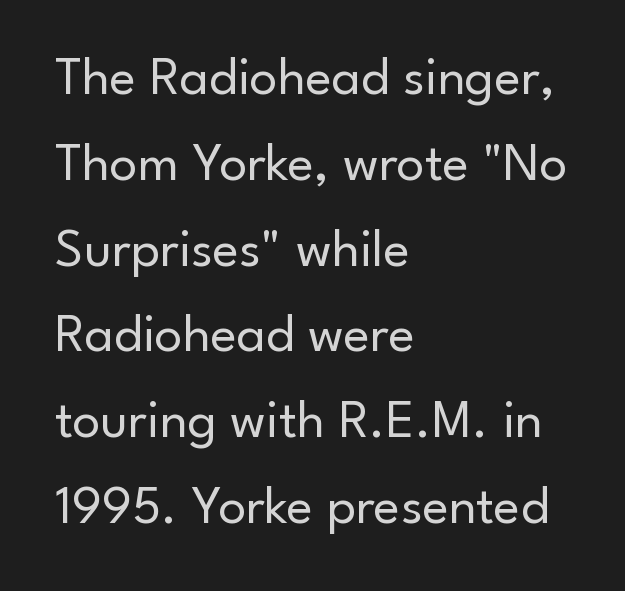
The image shows 55 px regular-weight sans-serif type, upright; set left-aligned, normal line spacing (1.56x), normal letter spacing, not underlined; low stroke contrast and a small x-height.
